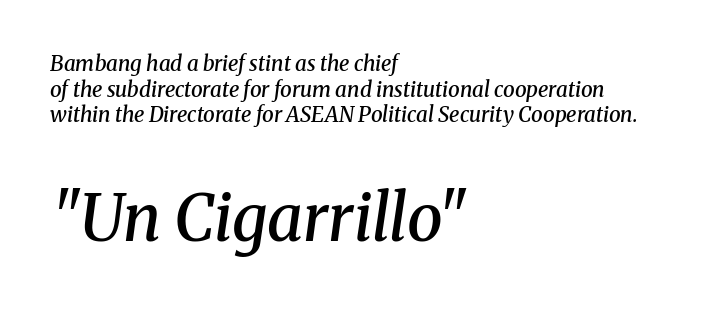
Q: Is the text bold? A: Semi-bold.
Q: Is the text italic (slanted)? A: Yes, it leans right by about 8 degrees.
Q: Is the typeface a serif or a sans-serif typeface? A: Serif.
Q: Is the text underlined? A: No.
Q: How is the paragraph aligned? A: Left-aligned.
Q: Is the spacing between letters normal or unusually wide? A: Normal.
Q: Which block of text is set in a larger size, the first (top) or the second (bottom)? A: The second (bottom) one.
Q: Width (condensed, normal, or wide)? A: Normal.
Q: Stroke contrast? A: Medium.
Q: x-height? A: Medium.
Q: Monospaced? A: No.
